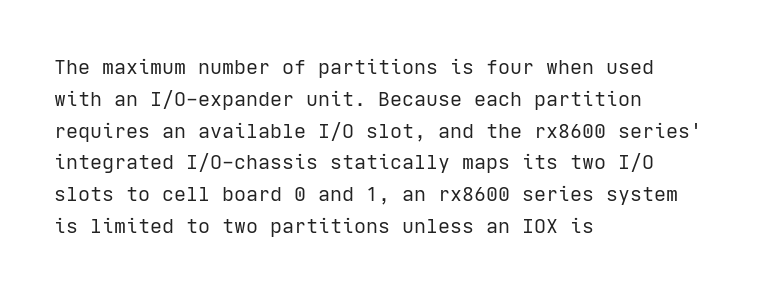
This is not heavy type; no bold has been used. Tracking here is standard; glyphs follow each other at the usual distance. Horizontal bands of white between lines are of average thickness. Underlining? Definitely not there. A student would call this left alignment; a typographer would say flush left, rag right.
